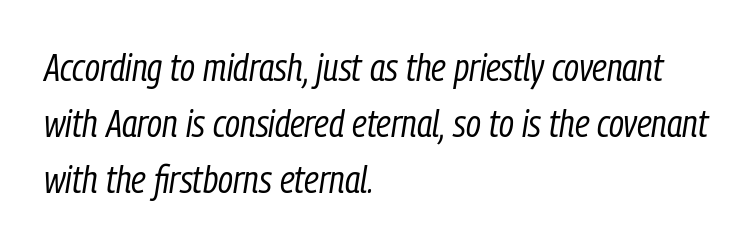
Q: Is the text bold? A: No.
Q: Is the text italic (slanted)? A: Yes, it leans right by about 9 degrees.
Q: Is the text underlined? A: No.
Q: How is the paragraph aligned? A: Left-aligned.
Q: Is the spacing between letters normal or unusually wide? A: Normal.
Q: Is the spacing between lines tight, normal or loose? A: Normal.
Q: Width (condensed, normal, or wide)? A: Condensed.
Q: Stroke contrast? A: Low.
Q: x-height? A: Medium.
Q: Monospaced? A: No.
